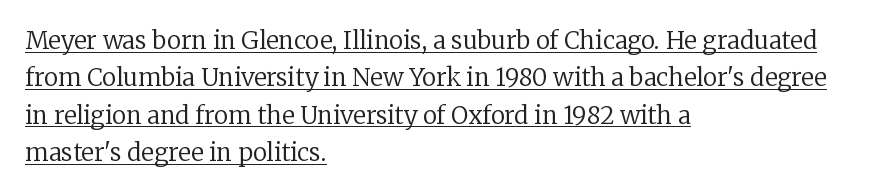
Q: Is the text bold? A: No.
Q: Is the text italic (slanted)? A: No, it is upright.
Q: Is the text underlined? A: Yes.
Q: How is the paragraph aligned? A: Left-aligned.
Q: Is the spacing between letters normal or unusually wide? A: Normal.
Q: Is the spacing between lines tight, normal or loose? A: Normal.
